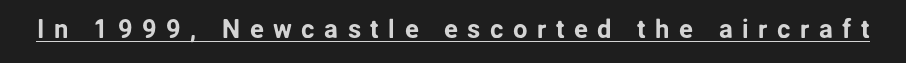
The image shows 26 px text type, upright; set unusually wide letter spacing (+0.36 em), underlined.
